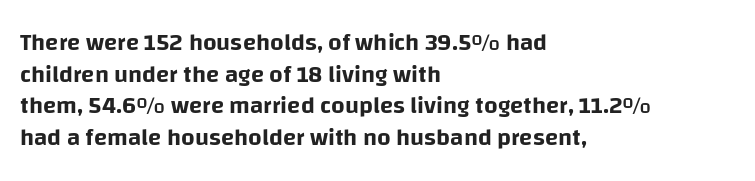
The letterforms sit shoulder to shoulder at normal distance. In terms of leading, this rendering sits right in the middle. The rendering anchors every line to the left-hand side. Style check: upright.
